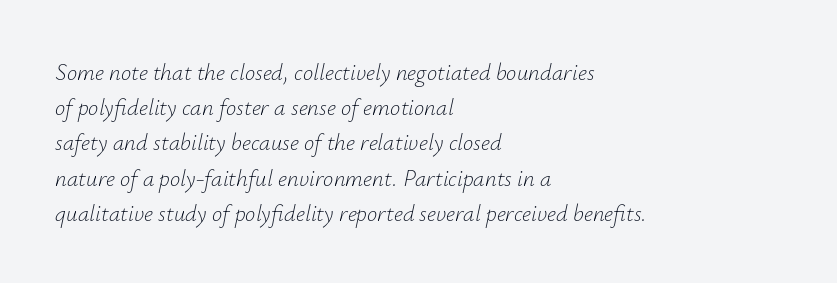
The image shows 23 px text type, italic (leaning right); set left-aligned, normal line spacing (1.53x), normal letter spacing, not underlined.
